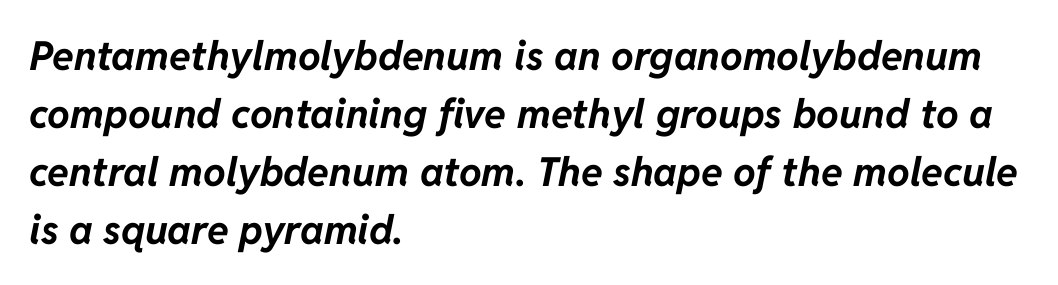
Q: Is the text bold? A: Yes.
Q: Is the text italic (slanted)? A: Yes, it leans right by about 11 degrees.
Q: Is the text underlined? A: No.
Q: How is the paragraph aligned? A: Left-aligned.
Q: Is the spacing between letters normal or unusually wide? A: Normal.
Q: Is the spacing between lines tight, normal or loose? A: Normal.
Q: Width (condensed, normal, or wide)? A: Normal.
Q: Stroke contrast? A: Low.
Q: x-height? A: Medium.
Q: Monospaced? A: No.
